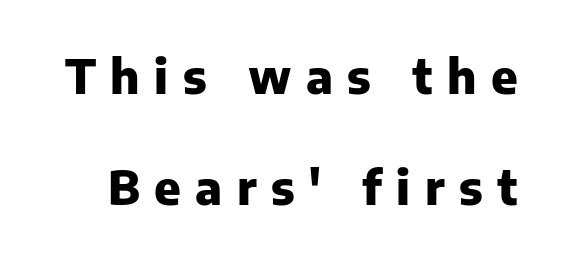
The image shows 47 px heavy sans-serif type, upright; set loose line spacing (2.36x), unusually wide letter spacing (+0.31 em), not underlined; low stroke contrast and a medium x-height.
